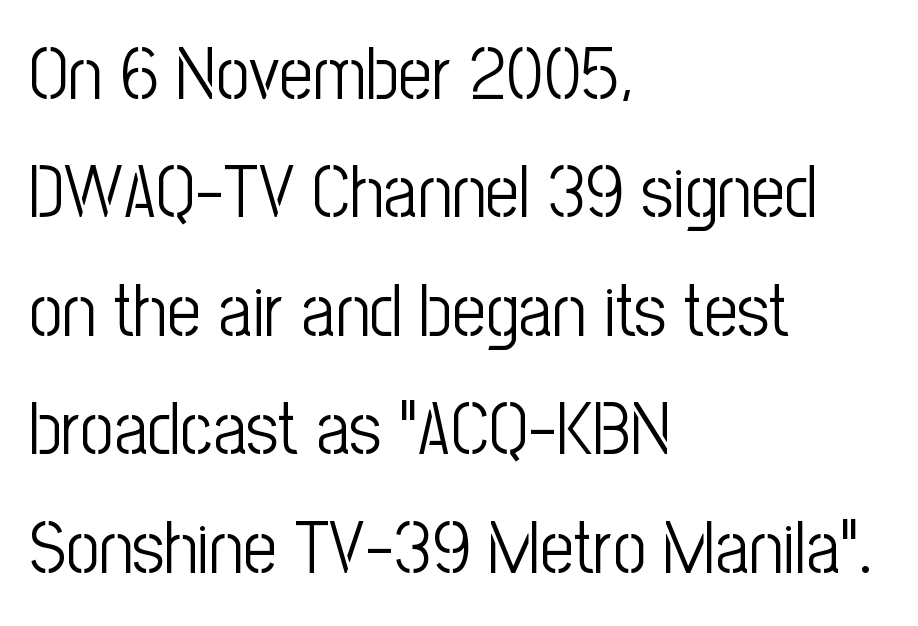
Between one letter and the next there's only the usual sliver of space. Do the characters align in a grid? No, the font is proportional. This is sans-serif lettering, the kind often seen on screens and signage. The zone under the glyphs is completely vacant. Stroke thickness stays within the range of a standard reading face or lighter.
